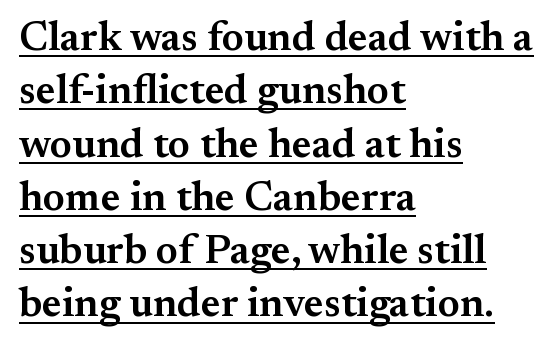
Q: Is the text bold? A: Semi-bold.
Q: Is the text italic (slanted)? A: No, it is upright.
Q: Is the typeface a serif or a sans-serif typeface? A: Serif.
Q: Is the text underlined? A: Yes.
Q: How is the paragraph aligned? A: Left-aligned.
Q: Is the spacing between letters normal or unusually wide? A: Normal.
Q: Is the spacing between lines tight, normal or loose? A: Normal.
Q: Width (condensed, normal, or wide)? A: Normal.
Q: Stroke contrast? A: Medium.
Q: x-height? A: Small.
Q: Monospaced? A: No.
